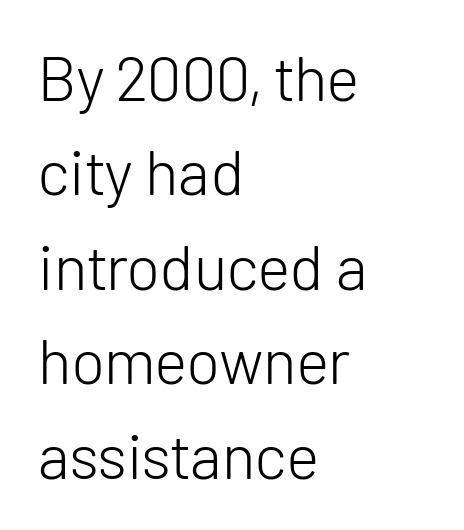
The image shows 63 px light sans-serif type, upright; set left-aligned, normal line spacing (1.5x), normal letter spacing, not underlined; low stroke contrast and a medium x-height.
